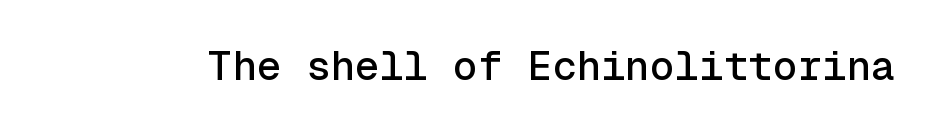
Beneath every word, the page is bare. Font category for this specimen: sans-serif. Letter spacing: default. Monospaced: the letters line up in strict vertical columns. When letters stand straight like this, we call the style roman or upright.
